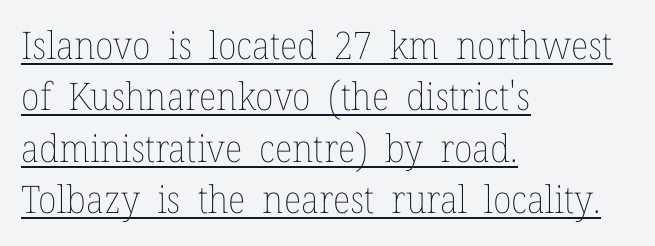
Q: Is the text bold? A: No.
Q: Is the text italic (slanted)? A: No, it is upright.
Q: Is the text underlined? A: Yes.
Q: How is the paragraph aligned? A: Left-aligned.
Q: Is the spacing between letters normal or unusually wide? A: Normal.
Q: Is the spacing between lines tight, normal or loose? A: Normal.
Q: Width (condensed, normal, or wide)? A: Normal.
Q: Stroke contrast? A: Low.
Q: x-height? A: Medium.
Q: Monospaced? A: No.
